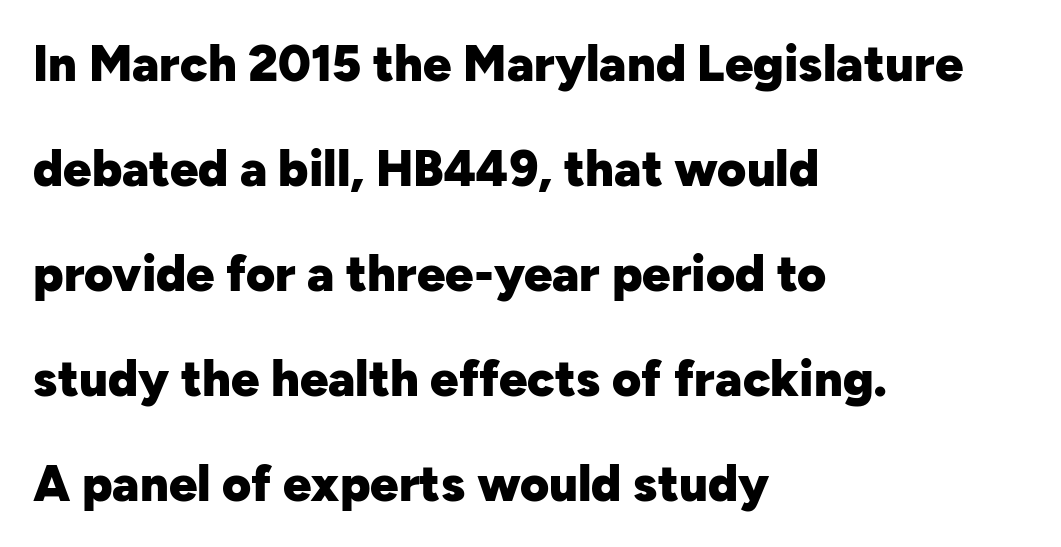
Q: Is the text bold? A: Yes.
Q: Is the text italic (slanted)? A: No, it is upright.
Q: Is the typeface a serif or a sans-serif typeface? A: Sans-serif.
Q: Is the text underlined? A: No.
Q: How is the paragraph aligned? A: Left-aligned.
Q: Is the spacing between letters normal or unusually wide? A: Normal.
Q: Is the spacing between lines tight, normal or loose? A: Loose.
Q: Width (condensed, normal, or wide)? A: Normal.
Q: Stroke contrast? A: Low.
Q: x-height? A: Medium.
Q: Monospaced? A: No.
